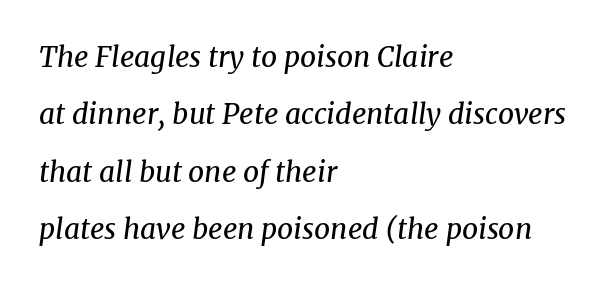
{"serif": "yes", "italic": "yes", "lean": "right", "slant_degrees": 8, "bold": "no", "weight": "regular", "width": "normal", "stroke_contrast": "medium", "x_height": "medium", "monospaced": "no", "underline": "no", "align": "left", "line_spacing": "loose", "line_spacing_ratio": 2.05, "letter_spacing": "normal", "letter_spacing_em": 0.0, "glyph_px": 28}
